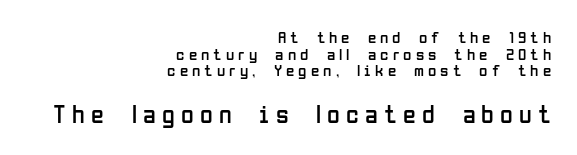
{"italic": "no", "bold": "no", "underline": "no", "align": "right", "line_spacing": "tight", "line_spacing_ratio": 0.98, "letter_spacing": "wide", "letter_spacing_em": 0.24, "larger_block": "second", "size_ratio": 1.53, "glyph_px": 26}
